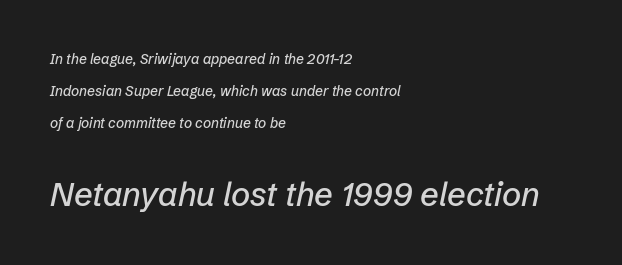
Q: Is the text italic (slanted)? A: Yes, it leans right by about 12 degrees.
Q: Is the text underlined? A: No.
Q: How is the paragraph aligned? A: Left-aligned.
Q: Is the spacing between letters normal or unusually wide? A: Normal.
Q: Is the spacing between lines tight, normal or loose? A: Loose.
Q: Which block of text is set in a larger size, the first (top) or the second (bottom)? A: The second (bottom) one.
Q: Width (condensed, normal, or wide)? A: Normal.
Q: Stroke contrast? A: Low.
Q: x-height? A: Medium.
Q: Monospaced? A: No.
